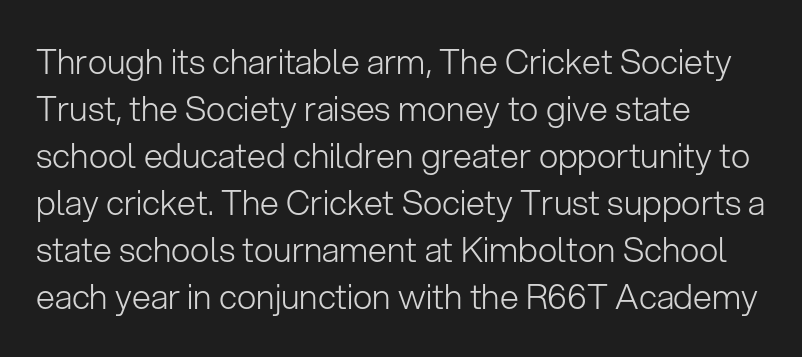
{"serif": "no", "italic": "no", "bold": "no", "weight": "light", "width": "normal", "stroke_contrast": "low", "x_height": "medium", "monospaced": "no", "underline": "no", "align": "left", "line_spacing": "normal", "line_spacing_ratio": 1.38, "letter_spacing": "normal", "letter_spacing_em": 0.0, "glyph_px": 34}
